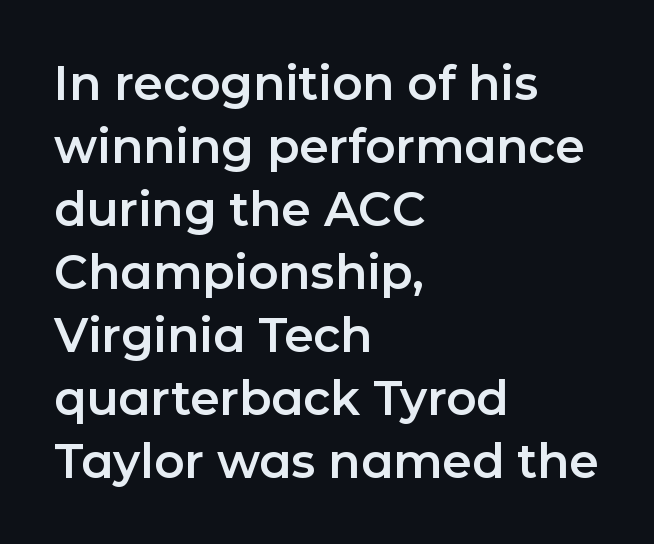
This sample keeps an unexceptional amount of space between lines. Think of a printed novel: that variable character pitch is what you see here. The face used here is rendered with its standard letterfit. Is the block centered? No — it sits flush against the left margin. A bare baseline throughout the passage. Designer's note — italics off, roman on.
